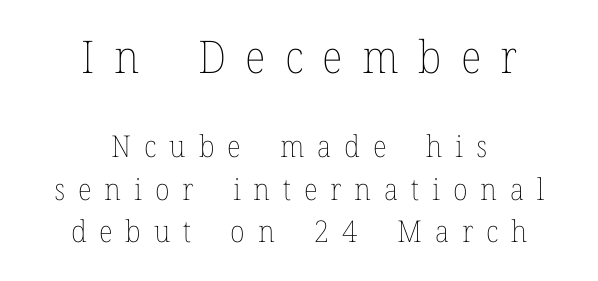
The image shows 45 px thin type, upright; set centered, normal line spacing (1.41x), unusually wide letter spacing (+0.43 em), not underlined; the first (top) block is 1.5x larger; low stroke contrast and a medium x-height.
